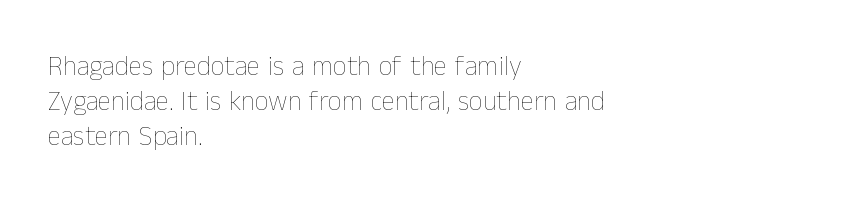
This sample keeps an unexceptional amount of space between lines. Characters remain perfectly vertical along every line. The gap between lines stays unmarked. Is this a heavy cut? Hardly; it is regular or lighter.
